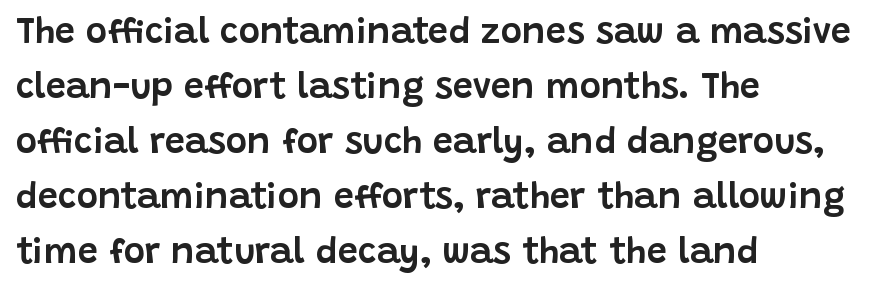
{"serif": "no", "italic": "no", "width": "normal", "stroke_contrast": "low", "x_height": "large", "monospaced": "no", "underline": "no", "align": "left", "line_spacing": "normal", "line_spacing_ratio": 1.53, "letter_spacing": "normal", "letter_spacing_em": 0.0, "glyph_px": 36}
